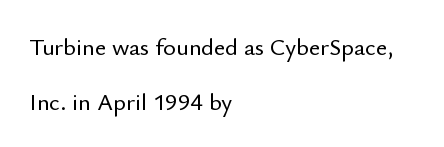
{"italic": "no", "underline": "no", "align": "left", "line_spacing": "loose", "line_spacing_ratio": 2.31, "letter_spacing": "normal", "letter_spacing_em": 0.0, "glyph_px": 24}
